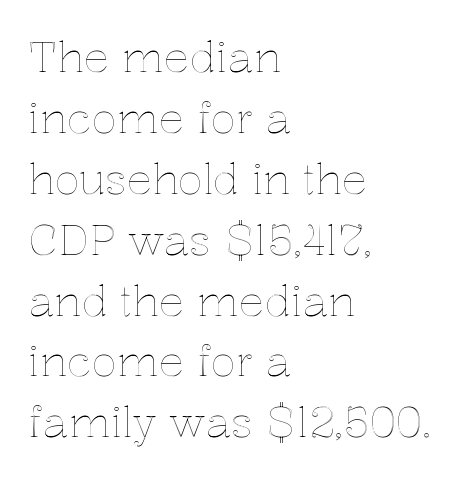
Q: Is the text italic (slanted)? A: No, it is upright.
Q: Is the text underlined? A: No.
Q: How is the paragraph aligned? A: Left-aligned.
Q: Is the spacing between letters normal or unusually wide? A: Normal.
Q: Is the spacing between lines tight, normal or loose? A: Normal.
Q: Width (condensed, normal, or wide)? A: Normal.
Q: x-height? A: Medium.
Q: Monospaced? A: No.
